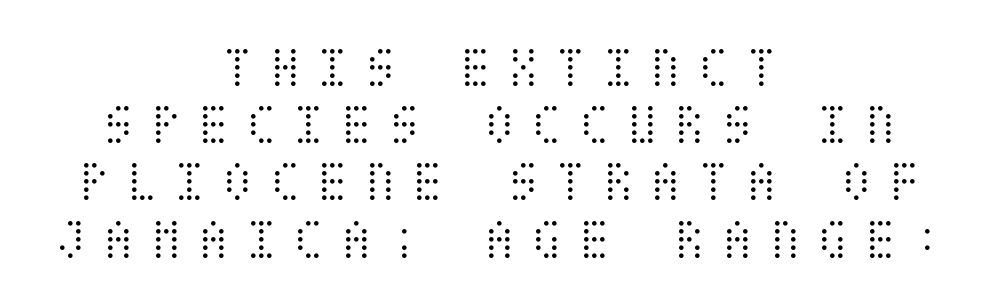
{"italic": "no", "bold": "no", "weight": "light", "width": "condensed", "stroke_contrast": "medium", "x_height": "large", "underline": "no", "align": "center", "line_spacing": "tight", "line_spacing_ratio": 0.97, "letter_spacing": "wide", "letter_spacing_em": 0.26, "glyph_px": 59}
